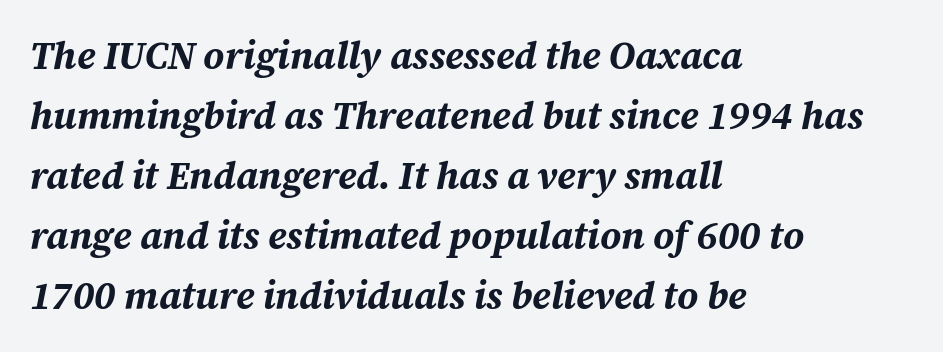
You could not count columns in this text — the font is proportionally spaced. I'd describe the lettering as bold — thick and assertive. Any mark beneath the type? The region is blank. Leftover space on each line is placed entirely after the last word. Is the type slanted? Yes — the strokes lean at a clear angle.
